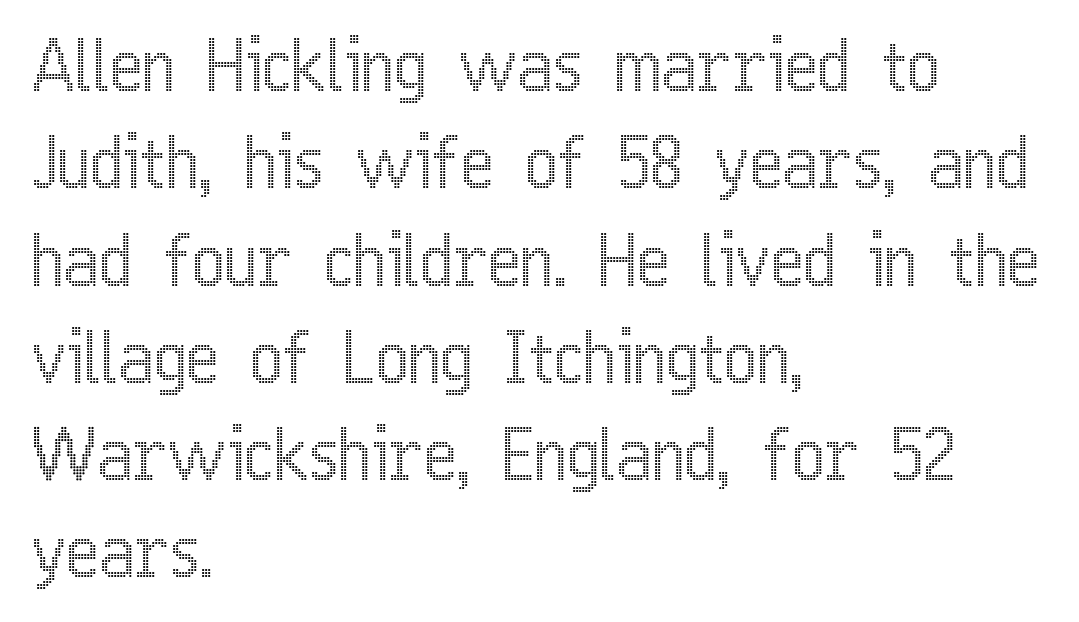
{"italic": "no", "width": "condensed", "x_height": "medium", "monospaced": "no", "underline": "no", "align": "left", "line_spacing": "normal", "line_spacing_ratio": 1.39, "letter_spacing": "normal", "letter_spacing_em": 0.0, "glyph_px": 70}
